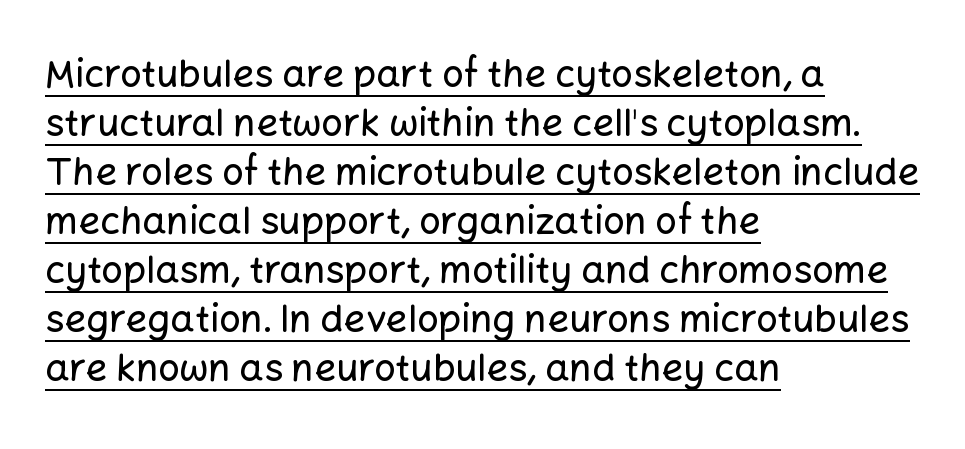
Is there an underline? Yes — a line sits under the letters. Spacing verdict: proportional, widths tailored to each character. I'd call this a sans setting — the letters go barefoot. Nobody touched the tracking dial on this one.
